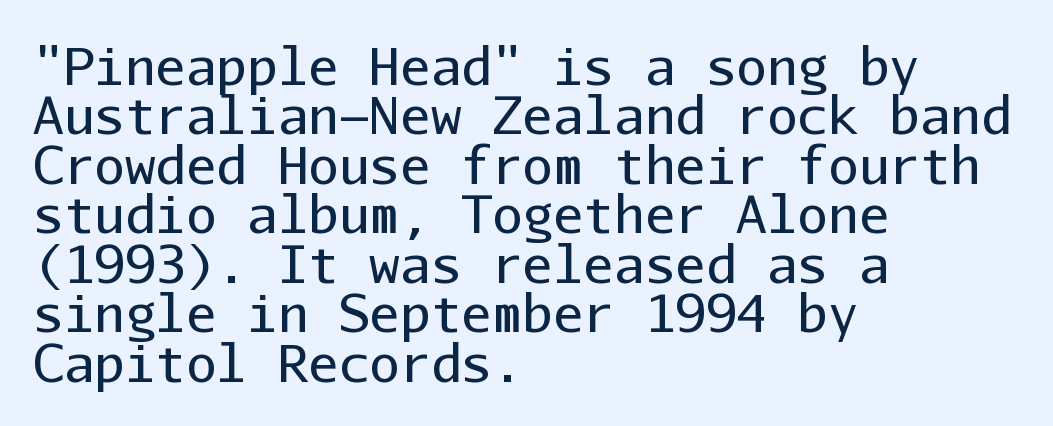
Q: Is the text bold? A: No.
Q: Is the text italic (slanted)? A: No, it is upright.
Q: Is the typeface a serif or a sans-serif typeface? A: Sans-serif.
Q: Is the text underlined? A: No.
Q: How is the paragraph aligned? A: Left-aligned.
Q: Is the spacing between letters normal or unusually wide? A: Normal.
Q: Is the spacing between lines tight, normal or loose? A: Tight.
Q: Width (condensed, normal, or wide)? A: Normal.
Q: Stroke contrast? A: Low.
Q: x-height? A: Medium.
Q: Monospaced? A: Yes.
